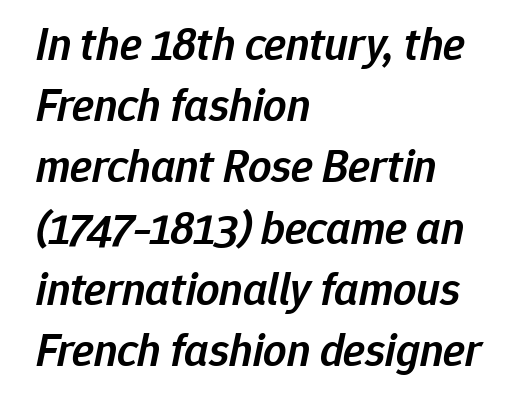
The image shows 46 px semibold type, italic (leaning right); set left-aligned, normal line spacing (1.33x), normal letter spacing, not underlined; low stroke contrast and a medium x-height.
